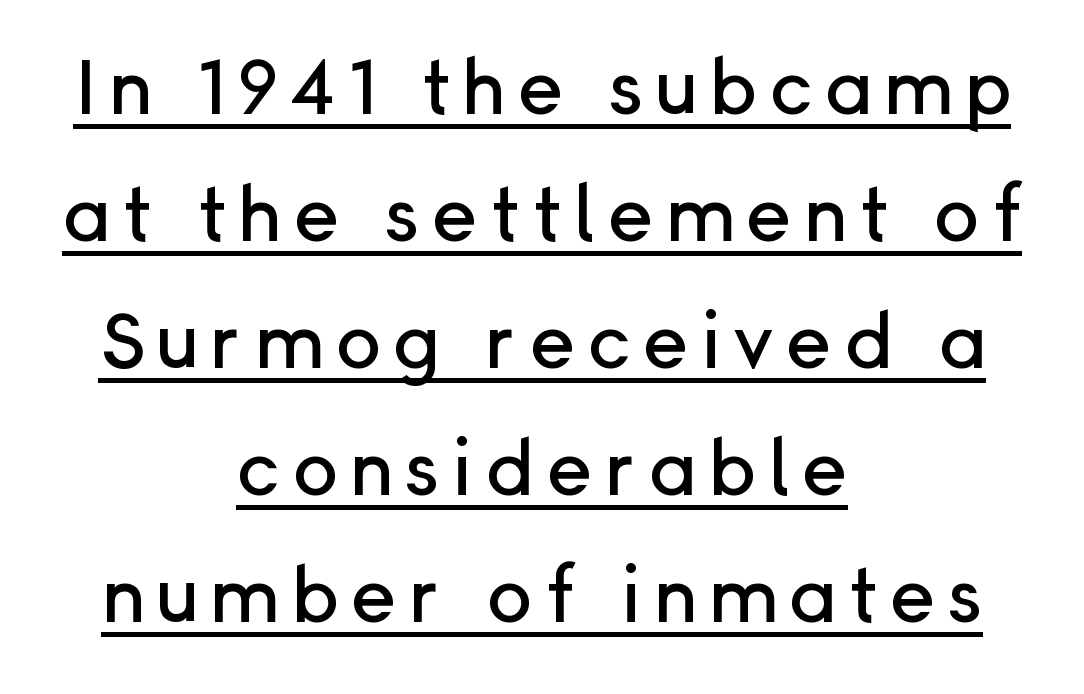
{"serif": "no", "italic": "no", "width": "normal", "stroke_contrast": "low", "x_height": "medium", "monospaced": "no", "underline": "yes", "align": "center", "line_spacing": "normal", "line_spacing_ratio": 1.67, "glyph_px": 76}
